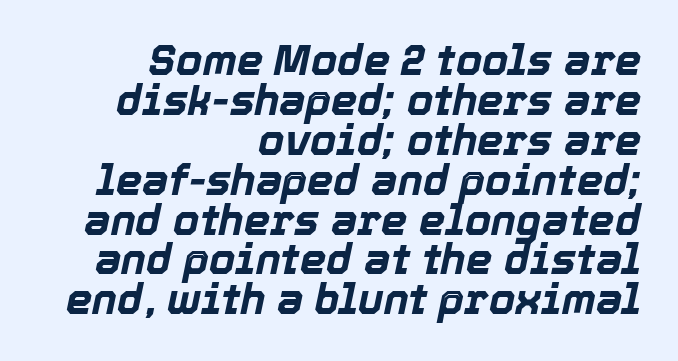
{"italic": "yes", "lean": "right", "slant_degrees": 12, "bold": "yes", "weight": "bold", "width": "normal", "x_height": "medium", "monospaced": "no", "underline": "no", "align": "right", "line_spacing": "tight", "line_spacing_ratio": 0.95, "letter_spacing": "normal", "letter_spacing_em": 0.0, "glyph_px": 42}
